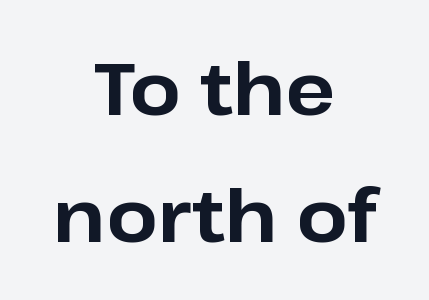
Q: Is the text bold? A: Yes.
Q: Is the text italic (slanted)? A: No, it is upright.
Q: Is the typeface a serif or a sans-serif typeface? A: Sans-serif.
Q: Is the text underlined? A: No.
Q: How is the paragraph aligned? A: Centered.
Q: Is the spacing between letters normal or unusually wide? A: Normal.
Q: Width (condensed, normal, or wide)? A: Normal.
Q: Stroke contrast? A: Low.
Q: x-height? A: Medium.
Q: Monospaced? A: No.
